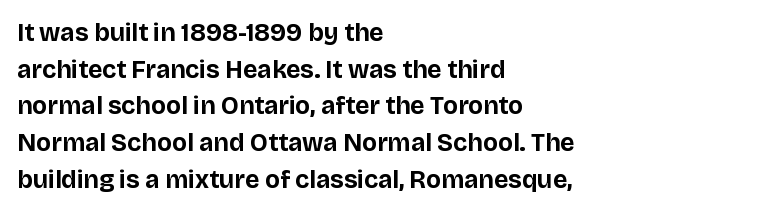
The image shows 25 px bold type, upright; set left-aligned, normal line spacing (1.47x), normal letter spacing, not underlined.
